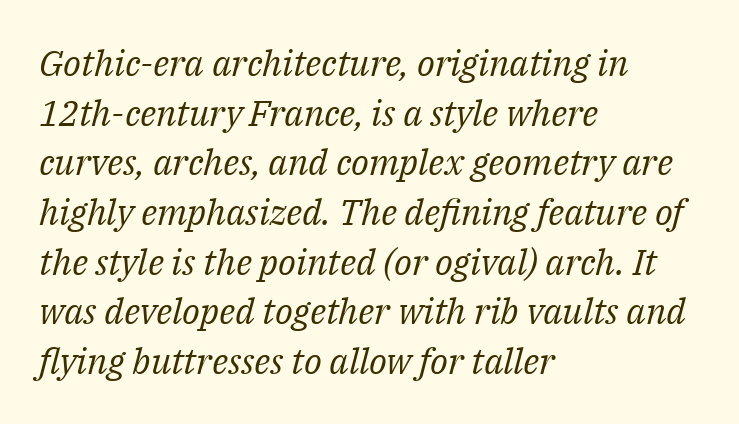
Q: Is the text bold? A: No.
Q: Is the text italic (slanted)? A: Yes, it leans right by about 14 degrees.
Q: Is the typeface a serif or a sans-serif typeface? A: Serif.
Q: Is the text underlined? A: No.
Q: How is the paragraph aligned? A: Left-aligned.
Q: Is the spacing between letters normal or unusually wide? A: Normal.
Q: Is the spacing between lines tight, normal or loose? A: Normal.
Q: Width (condensed, normal, or wide)? A: Normal.
Q: Stroke contrast? A: Medium.
Q: x-height? A: Medium.
Q: Monospaced? A: No.
